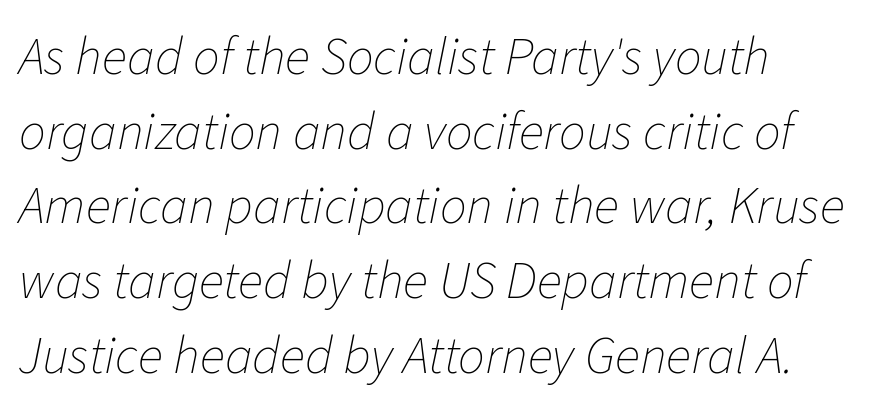
The image shows 53 px thin type, italic (leaning right); set left-aligned, normal line spacing (1.41x), normal letter spacing, not underlined; low stroke contrast and a medium x-height.
